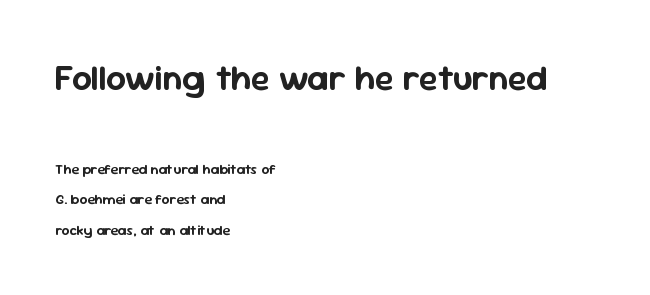
The image shows 35 px sans-serif type, upright; set left-aligned, loose line spacing (2.19x), normal letter spacing, not underlined; the first (top) block is 2.5x larger; low stroke contrast and a medium x-height.
